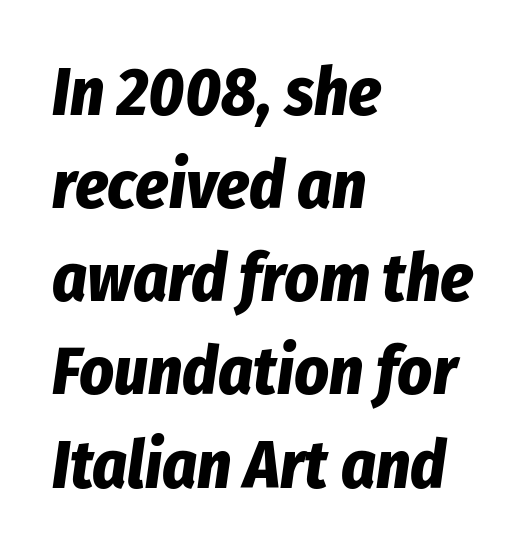
Q: Is the text bold? A: Yes.
Q: Is the text italic (slanted)? A: Yes, it leans right by about 8 degrees.
Q: Is the text underlined? A: No.
Q: How is the paragraph aligned? A: Left-aligned.
Q: Is the spacing between letters normal or unusually wide? A: Normal.
Q: Is the spacing between lines tight, normal or loose? A: Normal.
Q: Width (condensed, normal, or wide)? A: Condensed.
Q: Stroke contrast? A: Low.
Q: x-height? A: Medium.
Q: Monospaced? A: No.
